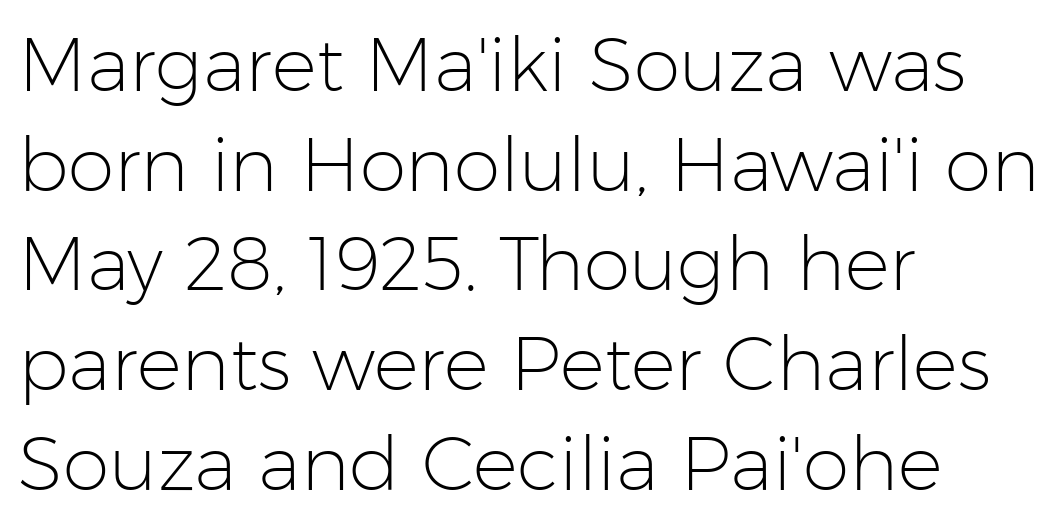
Q: Is the text bold? A: No.
Q: Is the text italic (slanted)? A: No, it is upright.
Q: Is the typeface a serif or a sans-serif typeface? A: Sans-serif.
Q: Is the text underlined? A: No.
Q: How is the paragraph aligned? A: Left-aligned.
Q: Is the spacing between letters normal or unusually wide? A: Normal.
Q: Is the spacing between lines tight, normal or loose? A: Normal.
Q: Width (condensed, normal, or wide)? A: Normal.
Q: Stroke contrast? A: Low.
Q: x-height? A: Medium.
Q: Monospaced? A: No.
